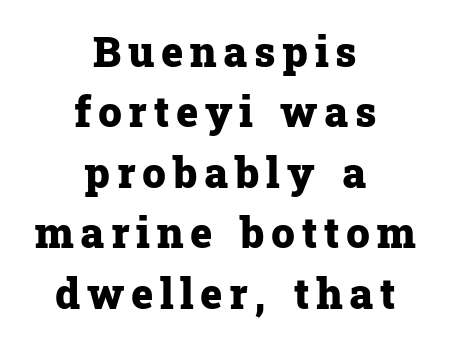
Q: Is the text bold? A: Yes.
Q: Is the text italic (slanted)? A: No, it is upright.
Q: Is the typeface a serif or a sans-serif typeface? A: Serif.
Q: Is the text underlined? A: No.
Q: How is the paragraph aligned? A: Centered.
Q: Is the spacing between lines tight, normal or loose? A: Normal.
Q: Width (condensed, normal, or wide)? A: Normal.
Q: Stroke contrast? A: Low.
Q: x-height? A: Medium.
Q: Monospaced? A: No.
